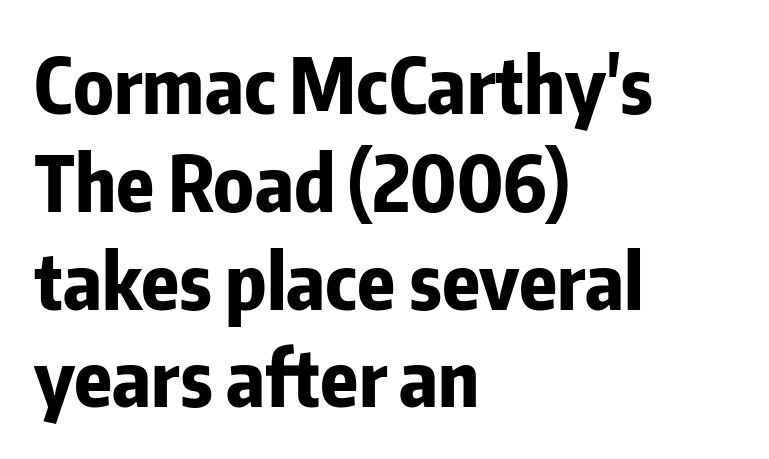
Strokes here are thick enough to call this a true bold. This sample keeps an unexceptional amount of space between lines. The letters sit at their default tracking, neither squeezed nor spread. The face used here is a sans, in the tradition of grotesques and geometrics.
